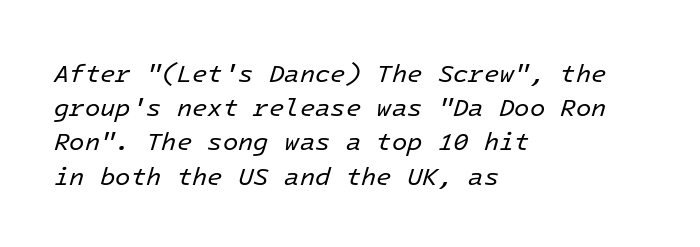
Q: Is the text bold? A: No.
Q: Is the text italic (slanted)? A: Yes, it leans right by about 16 degrees.
Q: Is the text underlined? A: No.
Q: How is the paragraph aligned? A: Left-aligned.
Q: Is the spacing between letters normal or unusually wide? A: Normal.
Q: Is the spacing between lines tight, normal or loose? A: Normal.
